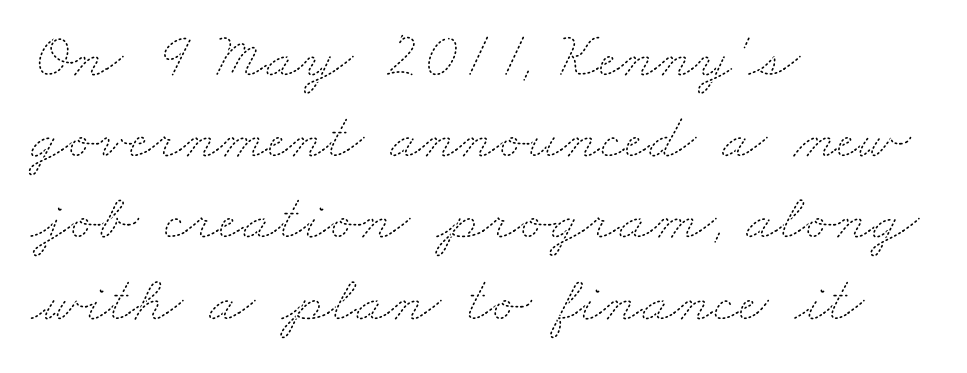
{"bold": "no", "weight": "thin", "width": "wide", "stroke_contrast": "medium", "x_height": "small", "monospaced": "no", "underline": "no", "align": "left", "line_spacing_ratio": 1.23, "letter_spacing": "normal", "letter_spacing_em": 0.0, "glyph_px": 66}
